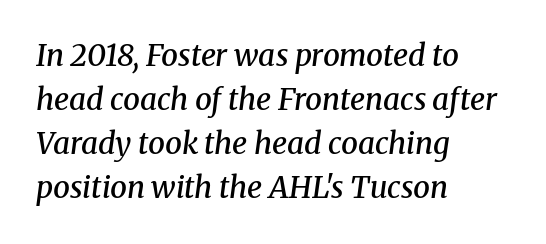
Q: Is the text bold? A: Semi-bold.
Q: Is the text italic (slanted)? A: Yes, it leans right by about 8 degrees.
Q: Is the typeface a serif or a sans-serif typeface? A: Serif.
Q: Is the text underlined? A: No.
Q: How is the paragraph aligned? A: Left-aligned.
Q: Is the spacing between letters normal or unusually wide? A: Normal.
Q: Is the spacing between lines tight, normal or loose? A: Normal.
Q: Width (condensed, normal, or wide)? A: Normal.
Q: Stroke contrast? A: Medium.
Q: x-height? A: Medium.
Q: Monospaced? A: No.
